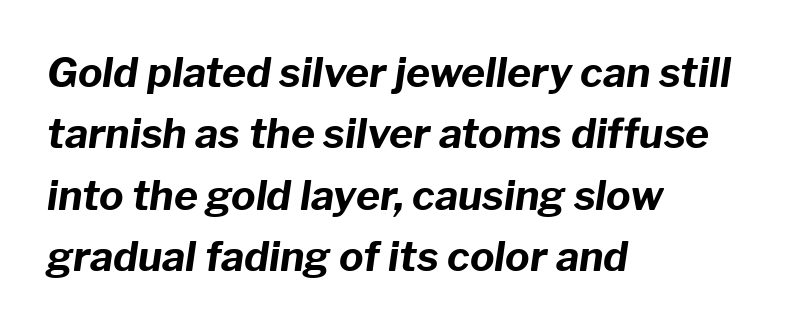
The image shows 41 px bold type, italic (leaning right); set left-aligned, normal line spacing (1.5x), normal letter spacing, not underlined; low stroke contrast and a medium x-height.
